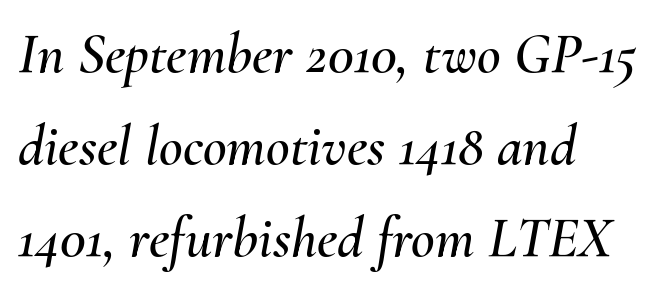
The image shows 58 px text type, italic (leaning right); set left-aligned, normal line spacing (1.59x), normal letter spacing, not underlined; medium stroke contrast and a small x-height.
